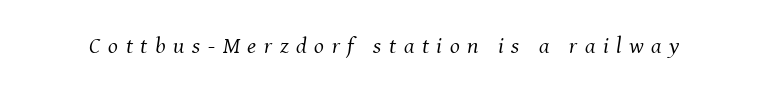
{"italic": "yes", "lean": "right", "slant_degrees": 8, "bold": "no", "underline": "no", "letter_spacing": "wide", "letter_spacing_em": 0.33, "glyph_px": 23}
